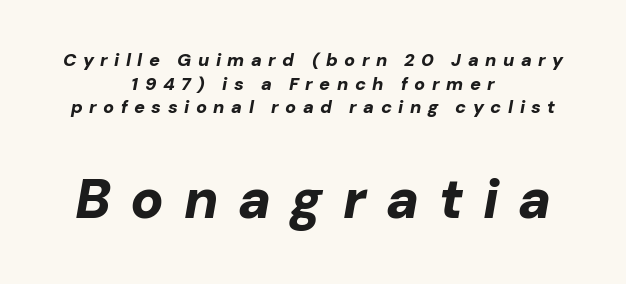
Q: Is the text bold? A: Yes.
Q: Is the text italic (slanted)? A: Yes, it leans right by about 10 degrees.
Q: Is the text underlined? A: No.
Q: How is the paragraph aligned? A: Centered.
Q: Is the spacing between letters normal or unusually wide? A: Unusually wide.
Q: Is the spacing between lines tight, normal or loose? A: Normal.
Q: Which block of text is set in a larger size, the first (top) or the second (bottom)? A: The second (bottom) one.
Q: Width (condensed, normal, or wide)? A: Normal.
Q: Stroke contrast? A: Low.
Q: x-height? A: Medium.
Q: Monospaced? A: No.
